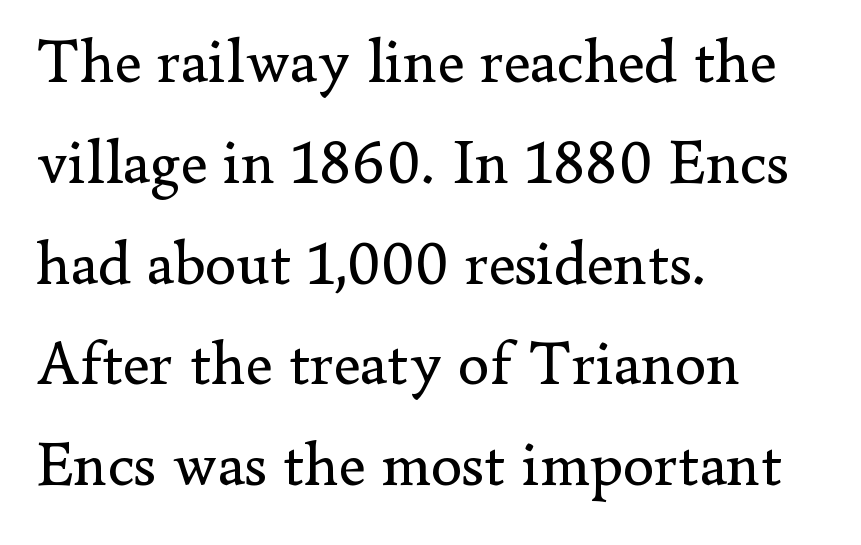
Weight: regular or lighter. Spacing verdict: proportional, widths tailored to each character. Posture: upright roman. No extra tracking has been applied to these lines.
